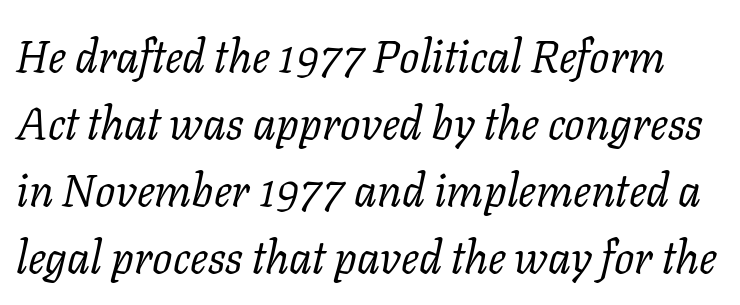
Q: Is the text bold? A: No.
Q: Is the text italic (slanted)? A: Yes, it leans right by about 11 degrees.
Q: Is the typeface a serif or a sans-serif typeface? A: Serif.
Q: Is the text underlined? A: No.
Q: Is the spacing between letters normal or unusually wide? A: Normal.
Q: Is the spacing between lines tight, normal or loose? A: Normal.
Q: Width (condensed, normal, or wide)? A: Normal.
Q: Stroke contrast? A: Low.
Q: x-height? A: Medium.
Q: Monospaced? A: No.
